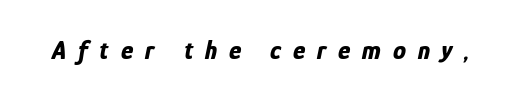
The image shows 26 px bold type, italic (leaning right); set unusually wide letter spacing (+0.45 em), not underlined.
